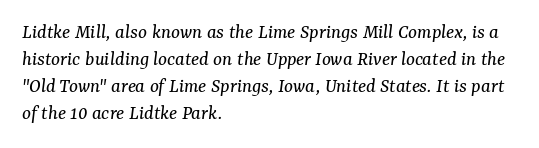
Q: Is the text bold? A: No.
Q: Is the text italic (slanted)? A: Yes, it leans right by about 7 degrees.
Q: Is the text underlined? A: No.
Q: How is the paragraph aligned? A: Left-aligned.
Q: Is the spacing between letters normal or unusually wide? A: Normal.
Q: Is the spacing between lines tight, normal or loose? A: Normal.
